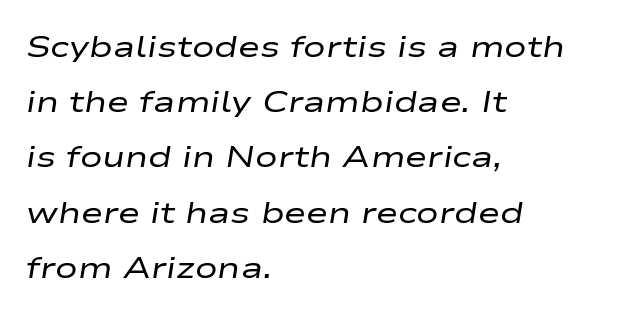
The image shows 30 px regular-weight, wide type, italic (leaning right); set left-aligned, line spacing 1.84x, normal letter spacing, not underlined; low stroke contrast and a medium x-height.
